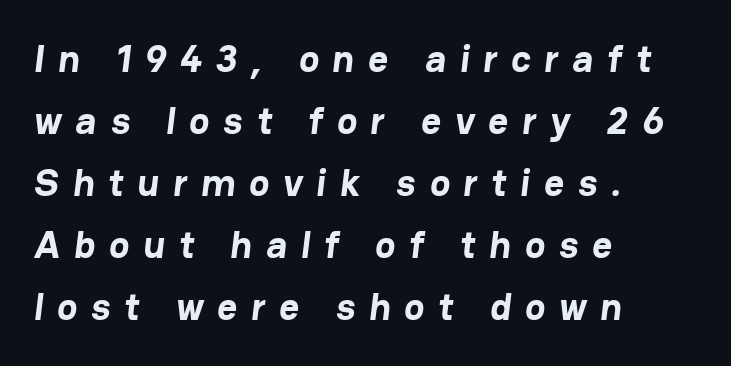
Q: Is the text bold? A: Yes.
Q: Is the typeface a serif or a sans-serif typeface? A: Sans-serif.
Q: Is the text underlined? A: No.
Q: How is the paragraph aligned? A: Left-aligned.
Q: Is the spacing between letters normal or unusually wide? A: Unusually wide.
Q: Is the spacing between lines tight, normal or loose? A: Normal.
Q: Width (condensed, normal, or wide)? A: Normal.
Q: Stroke contrast? A: Low.
Q: x-height? A: Medium.
Q: Monospaced? A: No.
